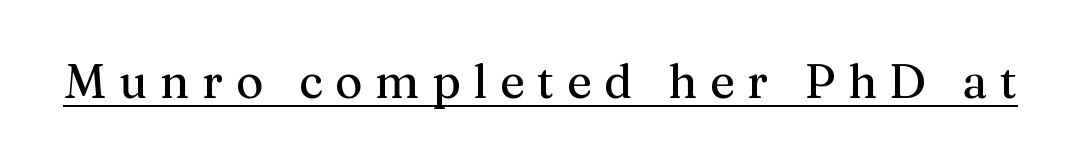
The face used here is proportionally spaced, like ordinary book or web type. Inter-character spacing is expanded well beyond the font's built-in metrics. This is underlined copy, the kind a proofreader might mark for attention. Ordinary non-slanted type is in use.
